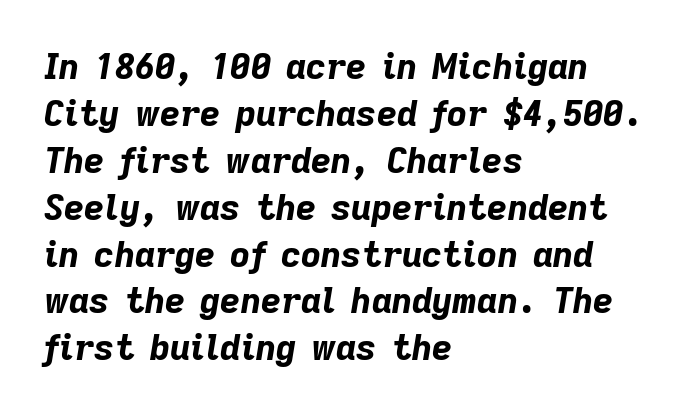
Q: Is the text bold? A: Yes.
Q: Is the text italic (slanted)? A: Yes, it leans right by about 9 degrees.
Q: Is the text underlined? A: No.
Q: How is the paragraph aligned? A: Left-aligned.
Q: Is the spacing between letters normal or unusually wide? A: Normal.
Q: Is the spacing between lines tight, normal or loose? A: Normal.
Q: Width (condensed, normal, or wide)? A: Normal.
Q: Stroke contrast? A: Low.
Q: x-height? A: Medium.
Q: Monospaced? A: No.
